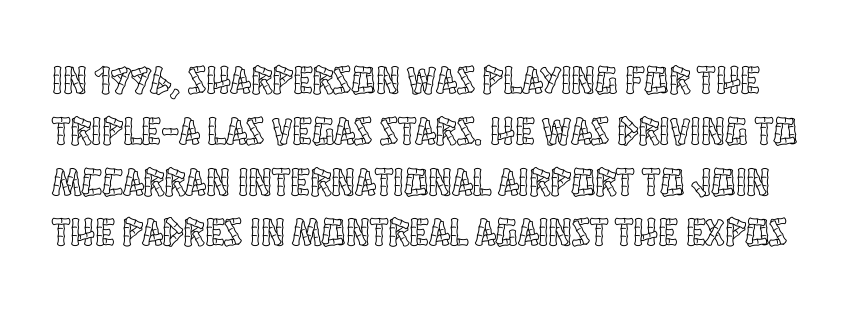
{"italic": "no", "width": "condensed", "x_height": "large", "monospaced": "no", "underline": "no", "line_spacing": "normal", "line_spacing_ratio": 1.27, "letter_spacing": "normal", "letter_spacing_em": 0.0, "glyph_px": 40}
